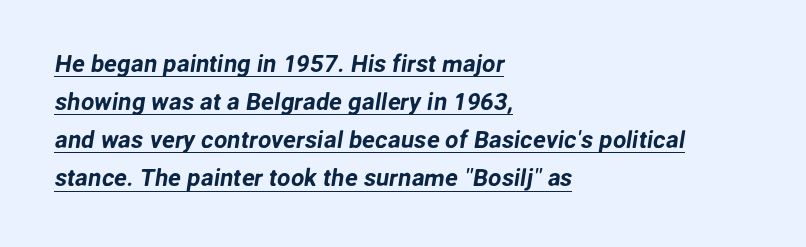
{"underline": "yes", "align": "left", "line_spacing": "normal", "line_spacing_ratio": 1.59, "letter_spacing": "normal", "letter_spacing_em": 0.0, "glyph_px": 24}
